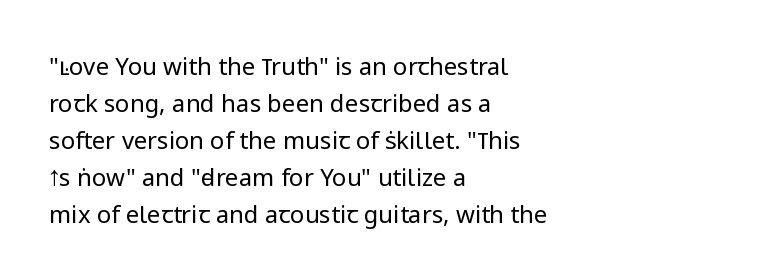
Q: Is the text bold? A: No.
Q: Is the text italic (slanted)? A: No, it is upright.
Q: Is the text underlined? A: No.
Q: How is the paragraph aligned? A: Left-aligned.
Q: Is the spacing between letters normal or unusually wide? A: Normal.
Q: Is the spacing between lines tight, normal or loose? A: Normal.
